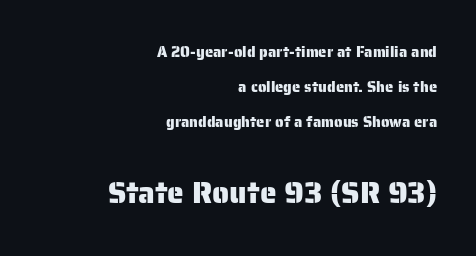
Short and long lines alike share a common ending point at right. Unmarked baselines from the first word to the last. The vertical gap from one line to the next is large. Whoever set this made the second block the dominant, larger element.
